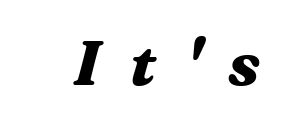
The image shows 62 px heavy, wide type, italic (leaning right); set unusually wide letter spacing (+0.48 em), not underlined; medium stroke contrast and a medium x-height.
